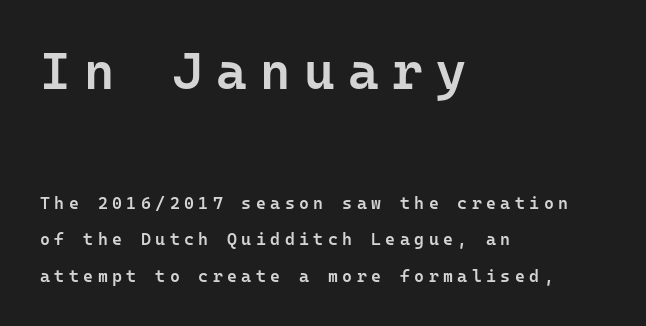
Interline gaps are noticeably wide in this sample. The designer went with a sans here, leaving each stem footless. A typesetter would call this monospace, since all characters share one set width. Has an underline been added? It has not. The paragraph has a hard left edge and a soft right edge.
